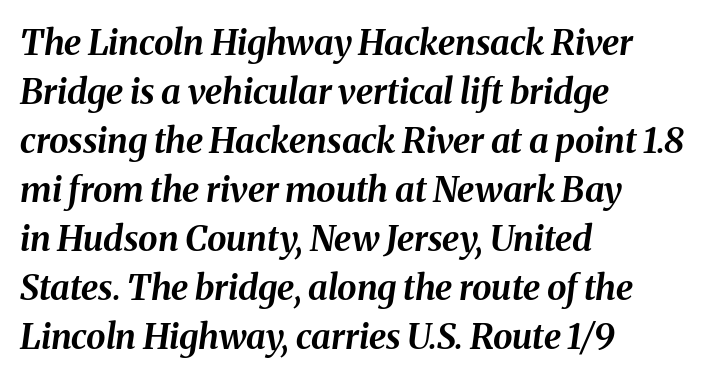
The image shows 35 px bold type, italic (leaning right); set left-aligned, normal line spacing (1.4x), normal letter spacing, not underlined; medium stroke contrast and a medium x-height.
